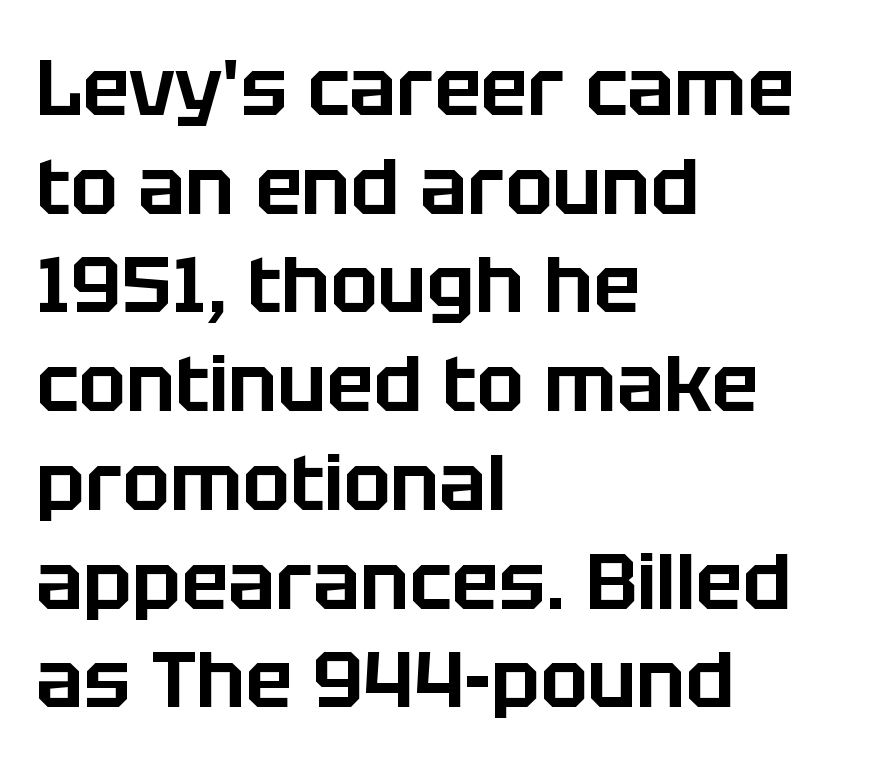
The letters advance in unequal steps, a hallmark of proportional type. A clean baseline with only descenders dipping below it. Quick note: interline space is typical. Horizontal alignment here is leftward, the default for most running prose.
